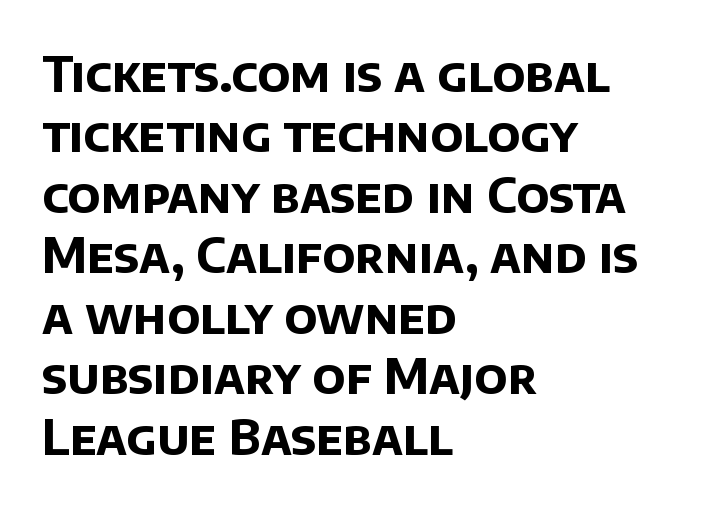
Q: Is the text bold? A: Yes.
Q: Is the typeface a serif or a sans-serif typeface? A: Sans-serif.
Q: Is the text underlined? A: No.
Q: How is the paragraph aligned? A: Left-aligned.
Q: Is the spacing between letters normal or unusually wide? A: Normal.
Q: Is the spacing between lines tight, normal or loose? A: Normal.
Q: Width (condensed, normal, or wide)? A: Normal.
Q: Stroke contrast? A: Low.
Q: x-height? A: Large.
Q: Monospaced? A: No.
